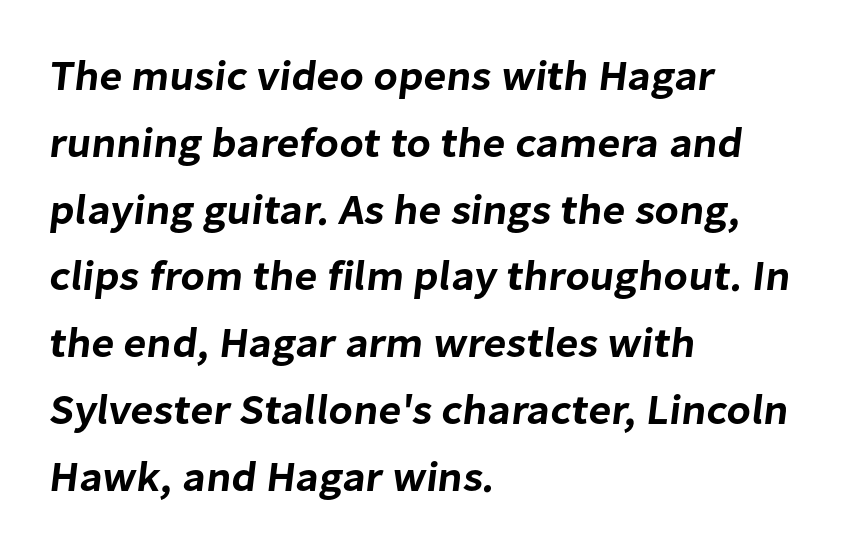
To sum up the face: it is a sans, with no serifs. Line starts are locked; line ends wander. Glyph-to-glyph distance matches everyday printed text. Here the designer chose a conventional face with non-uniform glyph widths. Clear beneath every line of the passage.
